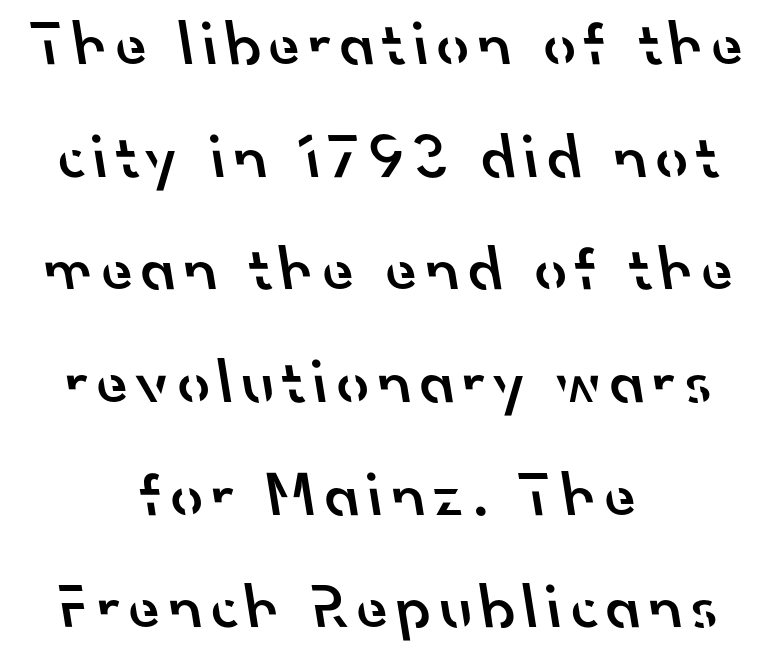
Q: Is the text bold? A: Semi-bold.
Q: Is the typeface a serif or a sans-serif typeface? A: Sans-serif.
Q: Is the text underlined? A: No.
Q: How is the paragraph aligned? A: Centered.
Q: Width (condensed, normal, or wide)? A: Normal.
Q: Stroke contrast? A: Low.
Q: x-height? A: Small.
Q: Monospaced? A: No.
